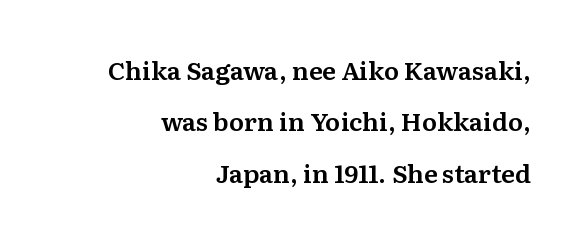
{"italic": "no", "underline": "no", "align": "right", "line_spacing": "loose", "line_spacing_ratio": 2.06, "letter_spacing": "normal", "letter_spacing_em": 0.0, "glyph_px": 25}
